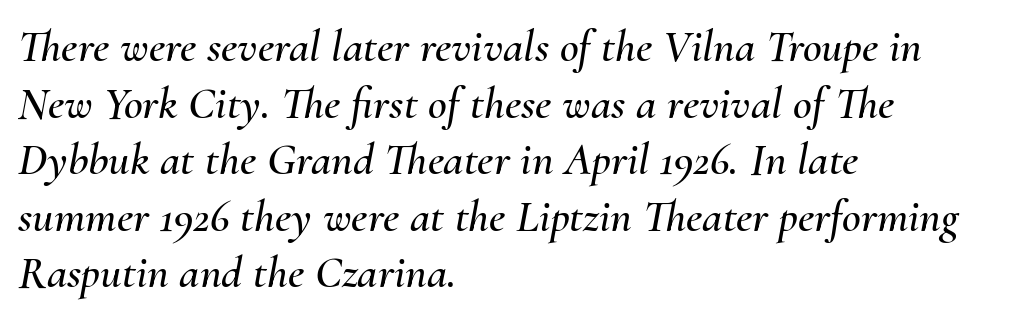
Q: Is the text italic (slanted)? A: Yes, it leans right by about 10 degrees.
Q: Is the text underlined? A: No.
Q: How is the paragraph aligned? A: Left-aligned.
Q: Is the spacing between letters normal or unusually wide? A: Normal.
Q: Width (condensed, normal, or wide)? A: Normal.
Q: Stroke contrast? A: Medium.
Q: x-height? A: Small.
Q: Monospaced? A: No.
